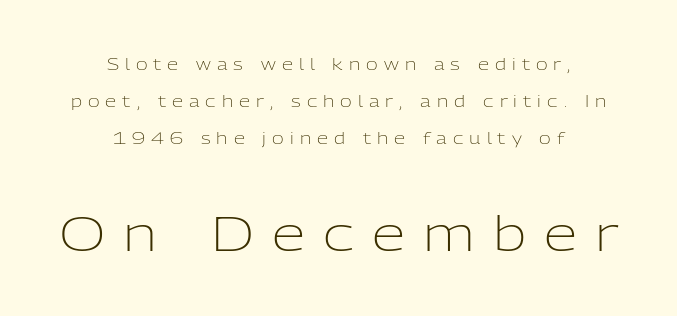
Check under the words: just untouched page. The specimen reads as upright at a glance. Compared with a typical body face, this is equally light or lighter still. Does the type have serifs? No, each stem ends abruptly.
